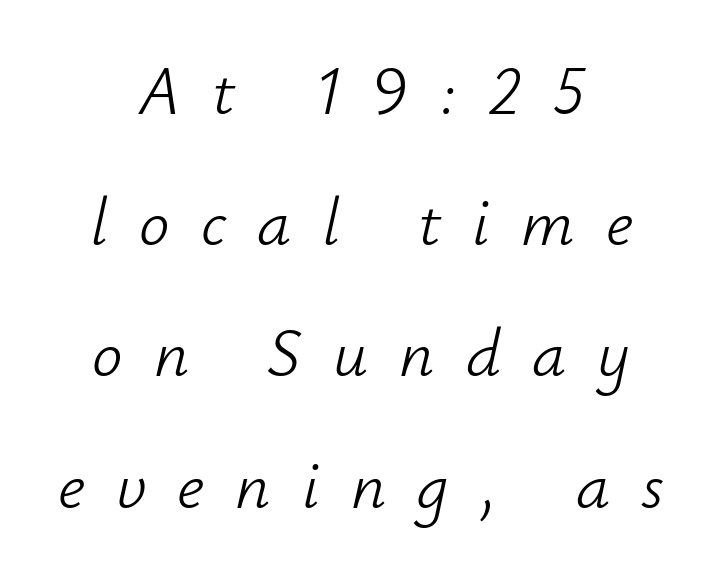
The image shows 68 px light type, italic (leaning right); set centered, loose line spacing (1.93x), unusually wide letter spacing (+0.46 em), not underlined; low stroke contrast and a small x-height.
